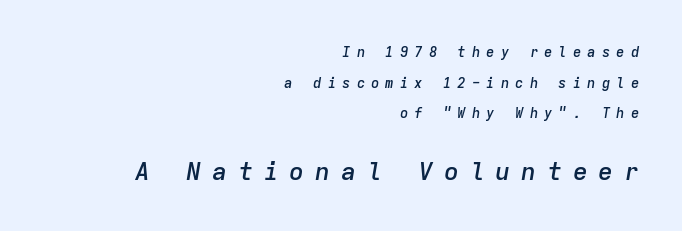
Line spacing here is loose. The font is running at a semibold setting, under full bold. The letters are spread apart with noticeably loose tracking. Type size steps up from the first block to the second. Descenders are the only things crossing below the line.
